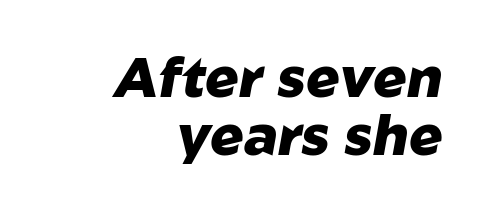
{"italic": "yes", "lean": "right", "slant_degrees": 10, "bold": "yes", "weight": "heavy", "width": "normal", "stroke_contrast": "low", "x_height": "medium", "monospaced": "no", "underline": "no", "align": "right", "line_spacing": "tight", "line_spacing_ratio": 1.03, "letter_spacing": "normal", "letter_spacing_em": 0.0, "glyph_px": 56}
